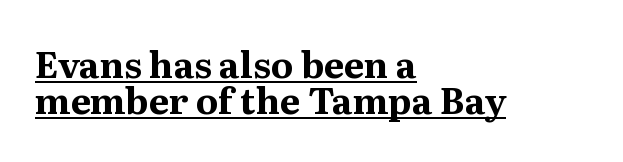
The rendering anchors every line to the left-hand side. Character widths vary here, with narrow letters taking less room than wide ones. In terms of letterform style, serifs are clearly present. You could barely slide anything between these rows. Like a heading marked for emphasis, these lines bear an underscore.
